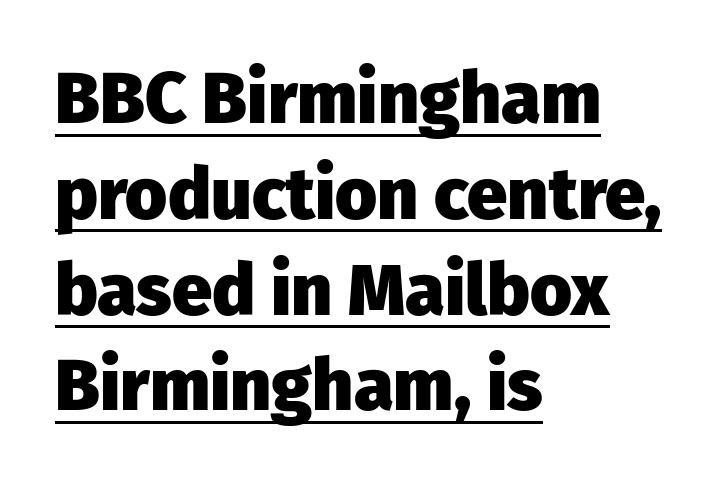
The face used here is proportionally spaced, like ordinary book or web type. A sans-serif font was chosen for this passage. Each new line begins a customary step beneath the previous one. Does the lettering tilt? It doesn't — this is upright. Each line starts at the same left margin while the right side varies. Tracking here is standard; glyphs follow each other at the usual distance.
